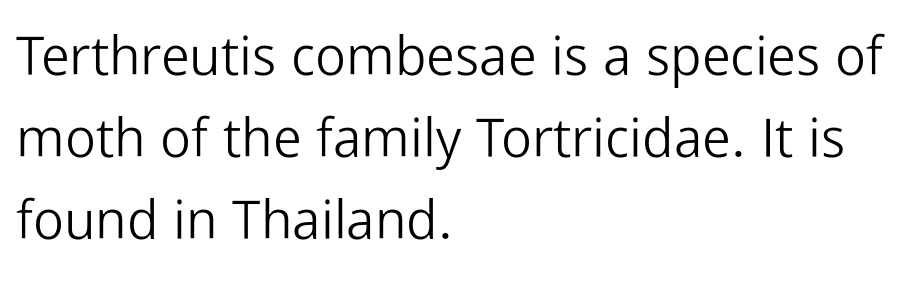
Q: Is the text bold? A: No.
Q: Is the text italic (slanted)? A: No, it is upright.
Q: Is the typeface a serif or a sans-serif typeface? A: Sans-serif.
Q: Is the text underlined? A: No.
Q: How is the paragraph aligned? A: Left-aligned.
Q: Is the spacing between letters normal or unusually wide? A: Normal.
Q: Is the spacing between lines tight, normal or loose? A: Normal.
Q: Width (condensed, normal, or wide)? A: Normal.
Q: Stroke contrast? A: Low.
Q: x-height? A: Medium.
Q: Monospaced? A: No.
